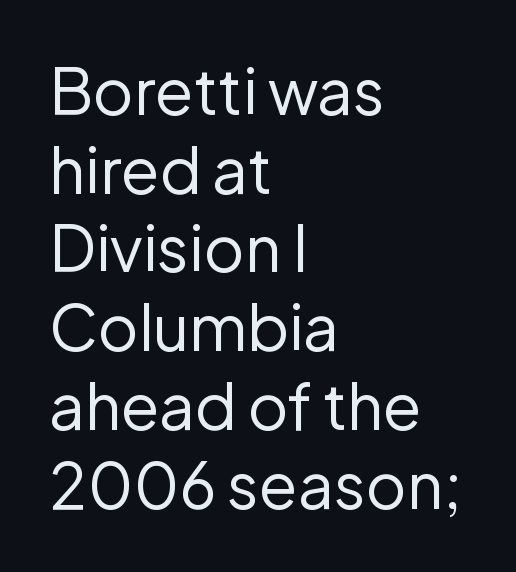
Check the space under the baseline: it is left empty. Stems here are at most as thick as an everyday book face. Italic? Not at all — the glyphs are vertical. Vertically, the passage feels balanced, rows spaced as you'd expect. Stroke terminals: plain, sans-serif.
